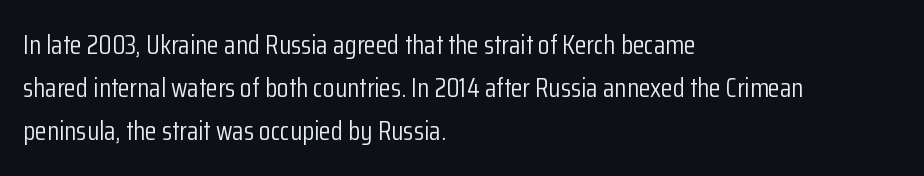
{"italic": "no", "bold": "no", "underline": "no", "align": "left", "line_spacing": "normal", "line_spacing_ratio": 1.6, "letter_spacing": "normal", "letter_spacing_em": 0.0, "glyph_px": 27}
